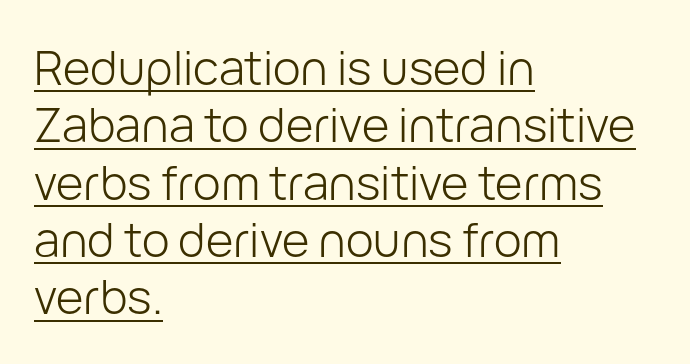
The image shows 47 px light sans-serif type, upright; set left-aligned, line spacing 1.22x, normal letter spacing, underlined; low stroke contrast and a medium x-height.
